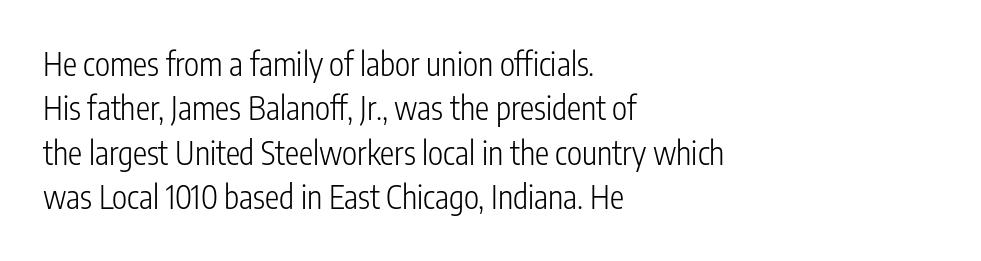
The area under the type is left untouched. Is the type heavy? It reads as light-to-regular instead. The rendering uses a moderate line-height, typical for paragraphs. The horizontal fit of the characters is conventional and even. The letters advance in unequal steps, a hallmark of proportional type.
